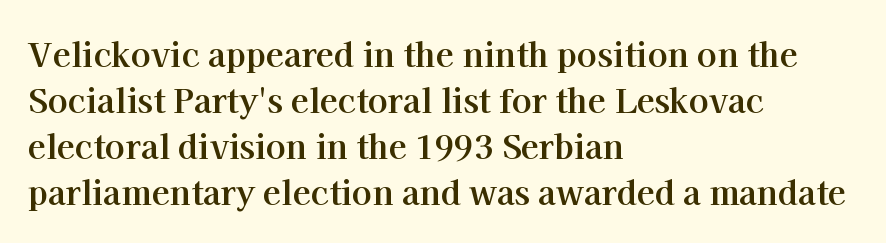
Q: Is the text bold? A: Yes.
Q: Is the text italic (slanted)? A: No, it is upright.
Q: Is the typeface a serif or a sans-serif typeface? A: Serif.
Q: Is the text underlined? A: No.
Q: How is the paragraph aligned? A: Left-aligned.
Q: Is the spacing between letters normal or unusually wide? A: Normal.
Q: Is the spacing between lines tight, normal or loose? A: Normal.
Q: Width (condensed, normal, or wide)? A: Normal.
Q: Stroke contrast? A: High.
Q: x-height? A: Medium.
Q: Monospaced? A: No.
